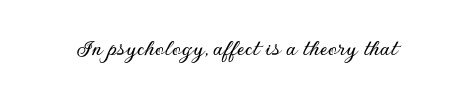
The image shows 26 px text type; set normal letter spacing, not underlined.
